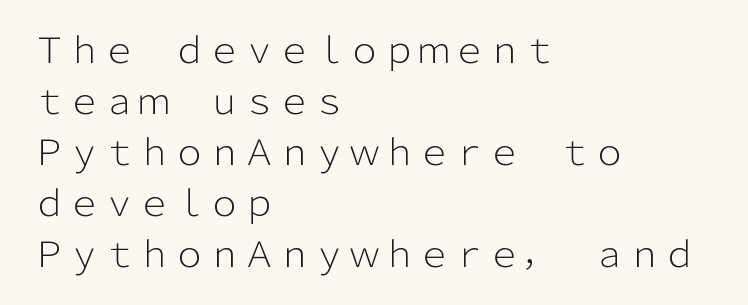
{"serif": "no", "italic": "no", "bold": "no", "weight": "light", "width": "normal", "stroke_contrast": "low", "x_height": "medium", "monospaced": "no", "underline": "no", "align": "left", "line_spacing": "normal", "line_spacing_ratio": 1.46, "letter_spacing": "normal", "letter_spacing_em": 0.0, "glyph_px": 35}
